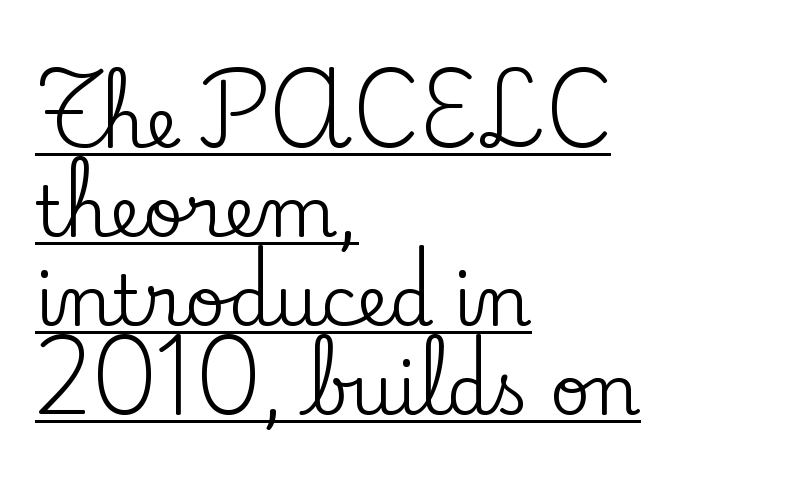
Q: Is the text italic (slanted)? A: No, it is upright.
Q: Is the typeface a serif or a sans-serif typeface? A: Serif.
Q: Is the text underlined? A: Yes.
Q: How is the paragraph aligned? A: Left-aligned.
Q: Is the spacing between letters normal or unusually wide? A: Normal.
Q: Is the spacing between lines tight, normal or loose? A: Normal.
Q: Width (condensed, normal, or wide)? A: Normal.
Q: Stroke contrast? A: Low.
Q: x-height? A: Small.
Q: Monospaced? A: No.
